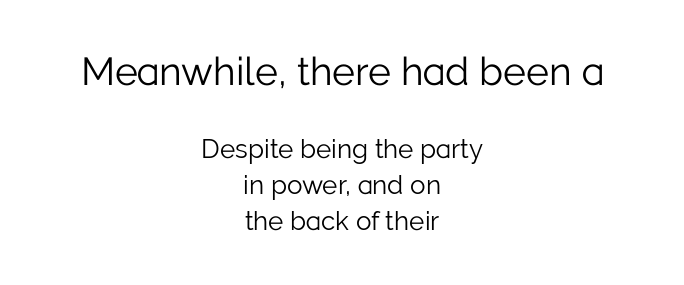
Letters have the restrained weight of plain body copy at most. The text was rendered using a sans face with plain stroke endings. Students, note that the glyphs here touch the page at normal intervals. These lines are centered, leaving both edges ragged.
